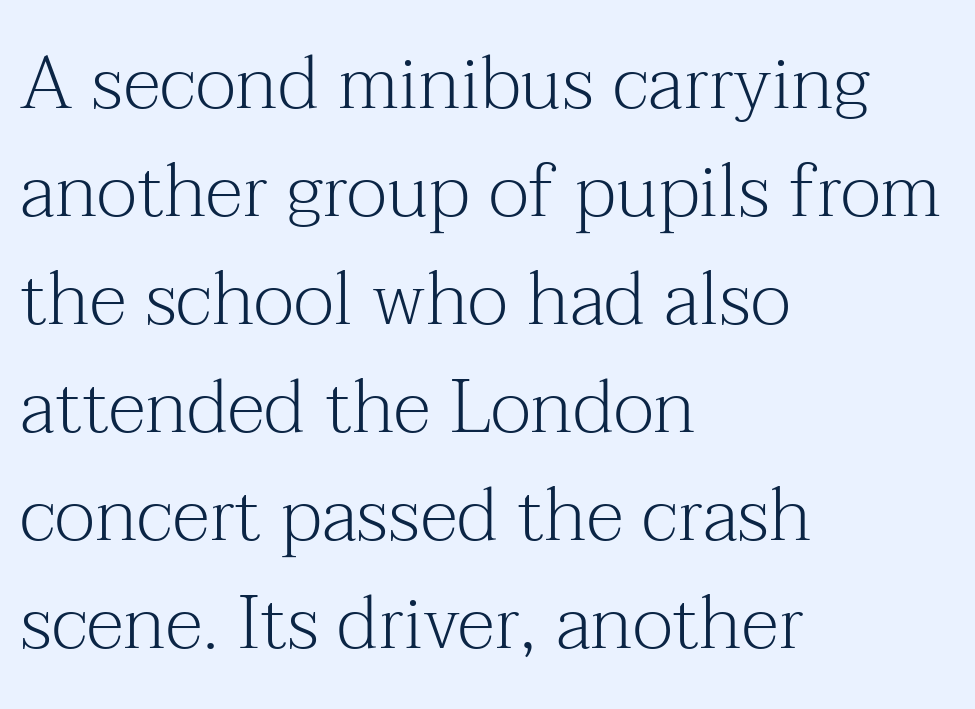
The specimen omits any rule beneath the text block's lines. Horizontal alignment here is leftward, the default for most running prose. Look at the tracking — it's just the regular setting, nothing added. When letters stand straight like this, we call the style roman or upright. The rendering uses natural spacing where letterforms have individual widths. The characters are drawn with everyday or finer stroke widths.
